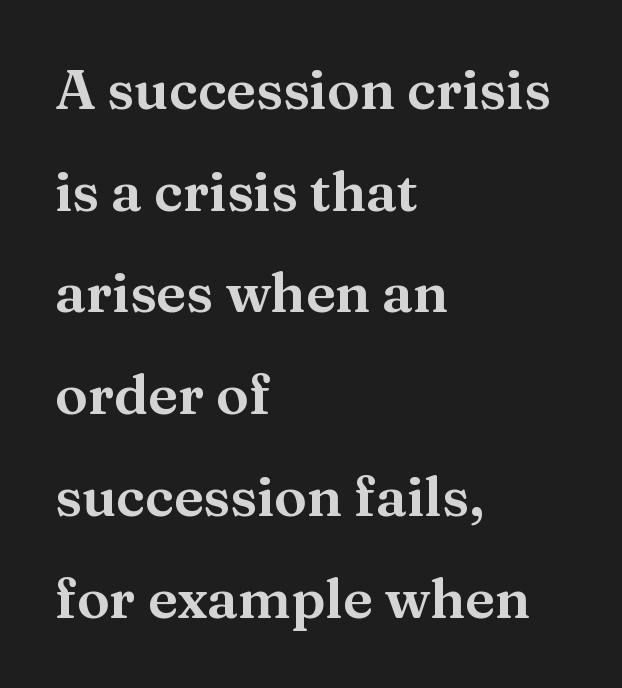
Ordinary non-slanted type is in use. Only glyphs here, with clear space below each row. A typesetter would call this proportional, since set widths differ per character. Each word holds together tightly as a unit, with standard inter-letter gaps. Horizontal alignment here is leftward, the default for most running prose.
